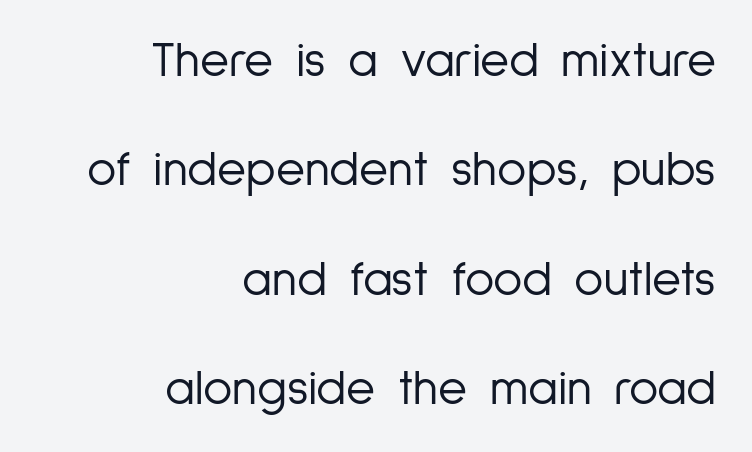
{"serif": "no", "italic": "no", "bold": "no", "weight": "light", "width": "condensed", "stroke_contrast": "low", "x_height": "medium", "monospaced": "no", "underline": "no", "align": "right", "line_spacing": "loose", "line_spacing_ratio": 2.19, "letter_spacing": "normal", "letter_spacing_em": 0.0, "glyph_px": 50}
